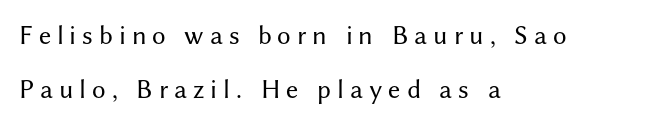
The image shows 27 px text type, upright; set left-aligned, loose line spacing (2.0x), unusually wide letter spacing (+0.22 em), not underlined.
